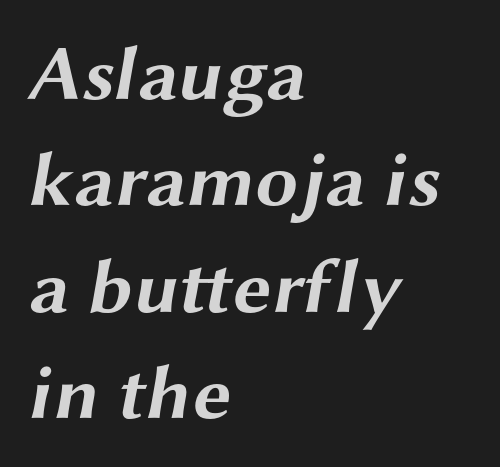
The image shows 77 px bold, wide sans-serif type; set left-aligned, normal line spacing (1.38x), normal letter spacing, not underlined; medium stroke contrast and a medium x-height.
